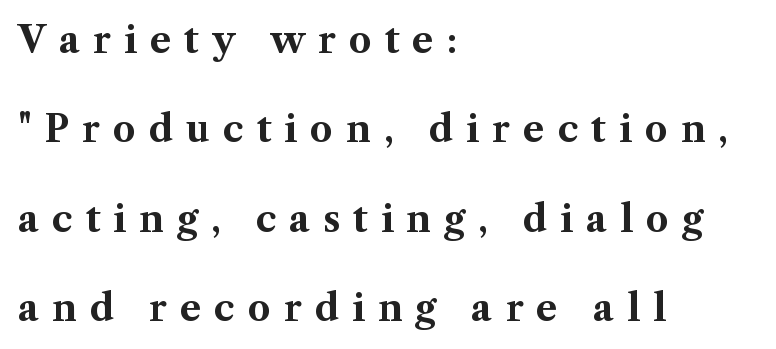
The image shows 36 px bold serif type, upright; set left-aligned, loose line spacing (2.48x), unusually wide letter spacing (+0.36 em), not underlined; medium stroke contrast and a medium x-height.
